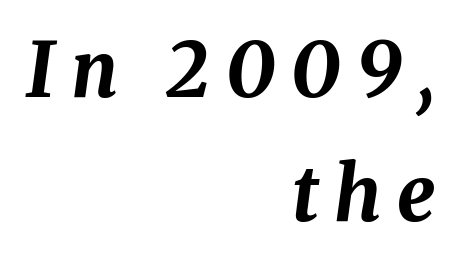
The image shows 76 px bold type, italic (leaning right); set right-aligned, normal line spacing (1.63x), unusually wide letter spacing (+0.21 em), not underlined; medium stroke contrast and a medium x-height.
